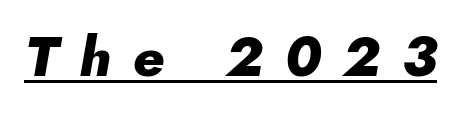
{"italic": "yes", "lean": "right", "slant_degrees": 10, "bold": "yes", "weight": "heavy", "width": "normal", "stroke_contrast": "low", "x_height": "small", "monospaced": "no", "underline": "yes", "letter_spacing": "wide", "letter_spacing_em": 0.39, "glyph_px": 56}
